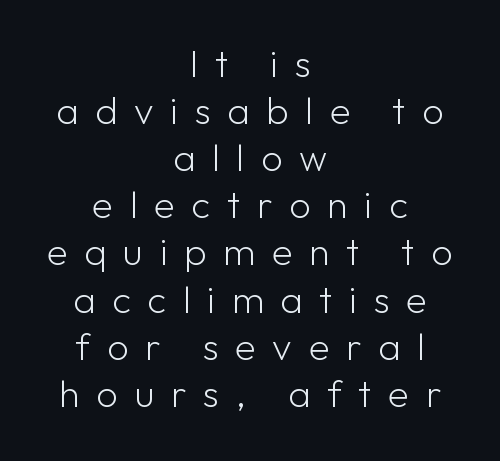
The image shows 38 px light sans-serif type, upright; set centered, line spacing 1.24x, unusually wide letter spacing (+0.44 em), not underlined; low stroke contrast and a medium x-height.
